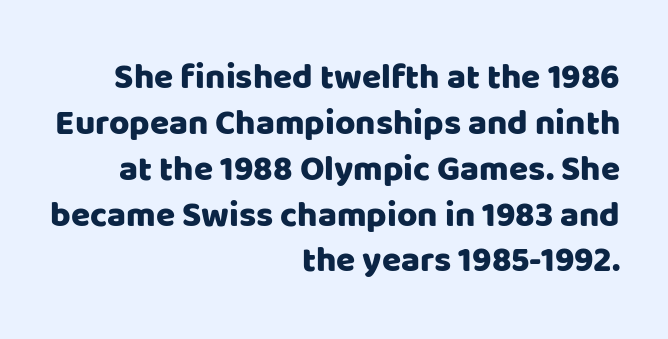
The image shows 35 px sans-serif type, upright; set right-aligned, normal line spacing (1.31x), normal letter spacing, not underlined; low stroke contrast and a large x-height.
